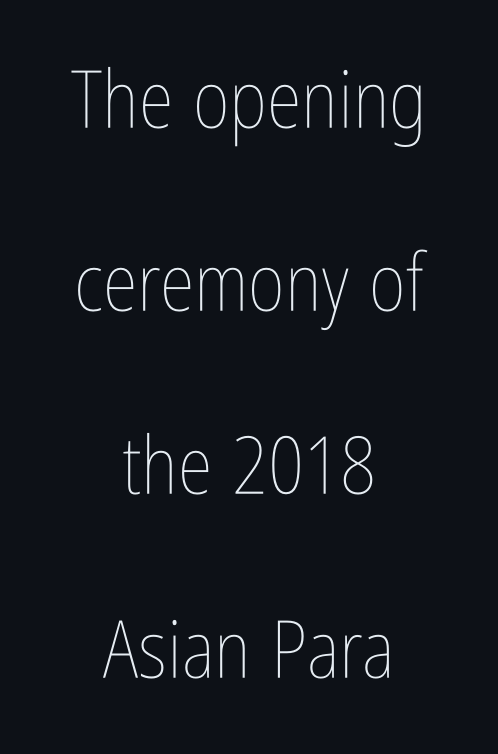
Q: Is the text bold? A: No.
Q: Is the text italic (slanted)? A: No, it is upright.
Q: Is the text underlined? A: No.
Q: How is the paragraph aligned? A: Centered.
Q: Is the spacing between letters normal or unusually wide? A: Normal.
Q: Is the spacing between lines tight, normal or loose? A: Loose.
Q: Width (condensed, normal, or wide)? A: Condensed.
Q: Stroke contrast? A: Low.
Q: x-height? A: Medium.
Q: Monospaced? A: No.
